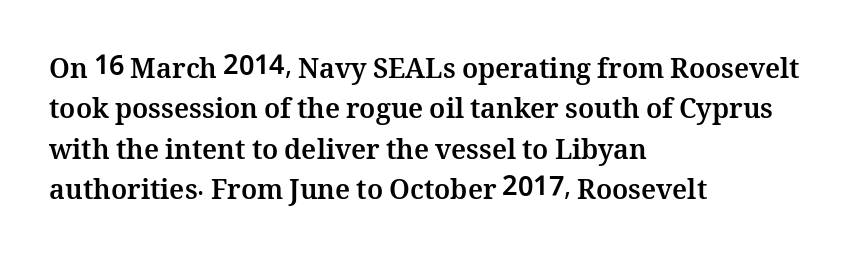
{"italic": "no", "bold": "yes", "underline": "no", "align": "left", "line_spacing": "normal", "line_spacing_ratio": 1.5, "letter_spacing": "normal", "letter_spacing_em": 0.0, "glyph_px": 27}
